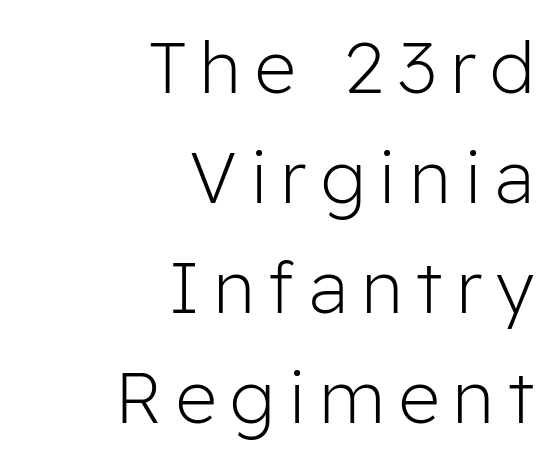
The image shows 72 px light sans-serif type, upright; set right-aligned, normal line spacing (1.53x), unusually wide letter spacing (+0.2 em), not underlined; low stroke contrast and a medium x-height.
